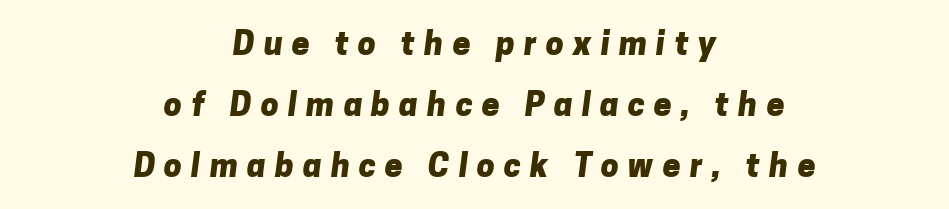
Q: Is the text bold? A: Yes.
Q: Is the typeface a serif or a sans-serif typeface? A: Sans-serif.
Q: Is the text underlined? A: No.
Q: How is the paragraph aligned? A: Centered.
Q: Is the spacing between letters normal or unusually wide? A: Unusually wide.
Q: Is the spacing between lines tight, normal or loose? A: Loose.
Q: Width (condensed, normal, or wide)? A: Normal.
Q: Stroke contrast? A: Low.
Q: x-height? A: Medium.
Q: Monospaced? A: No.
